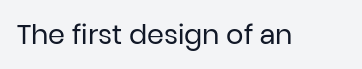
The image shows 27 px text type, upright; set normal letter spacing, not underlined.
